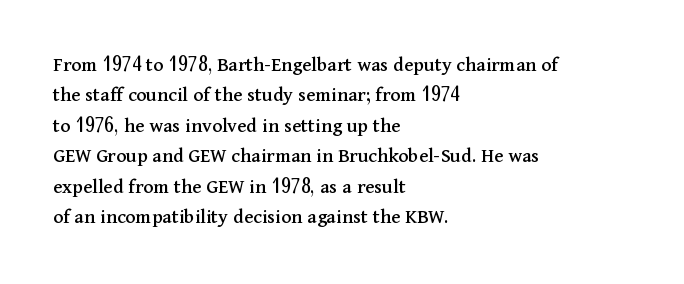
{"italic": "no", "underline": "no", "align": "left", "line_spacing": "normal", "line_spacing_ratio": 1.45, "letter_spacing": "normal", "letter_spacing_em": 0.0, "glyph_px": 21}
